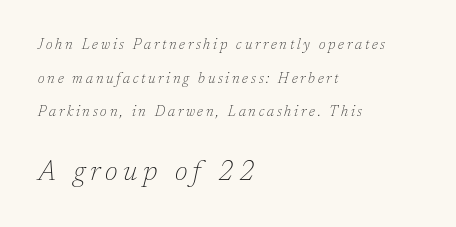
{"italic": "yes", "lean": "right", "slant_degrees": 17, "bold": "no", "underline": "no", "align": "left", "line_spacing": "loose", "line_spacing_ratio": 2.4, "letter_spacing": "wide", "letter_spacing_em": 0.2, "larger_block": "second", "size_ratio": 1.93, "glyph_px": 27}
